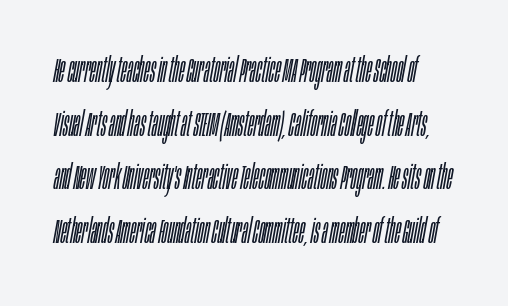
The rows are spaced the way most documents space them. Character widths vary here, with narrow letters taking less room than wide ones. The glyphs are unaccompanied by any horizontal stroke below them. Stems here are at most as thick as an everyday book face.
